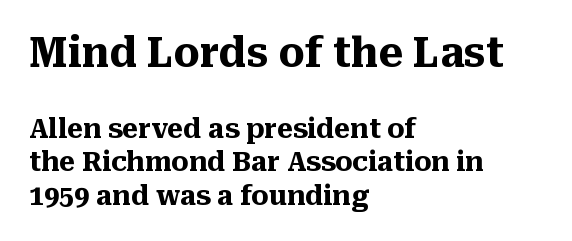
The font family rendered here belongs to the serif group. The type is set solid horizontally, with unmodified tracking. The upper block of text is set noticeably larger than the block beneath it. Glance below the letters and you will spot only blank space. This is heavy type, rendered in bold. This sample has the flowing, uneven cadence of proportional lettering.
